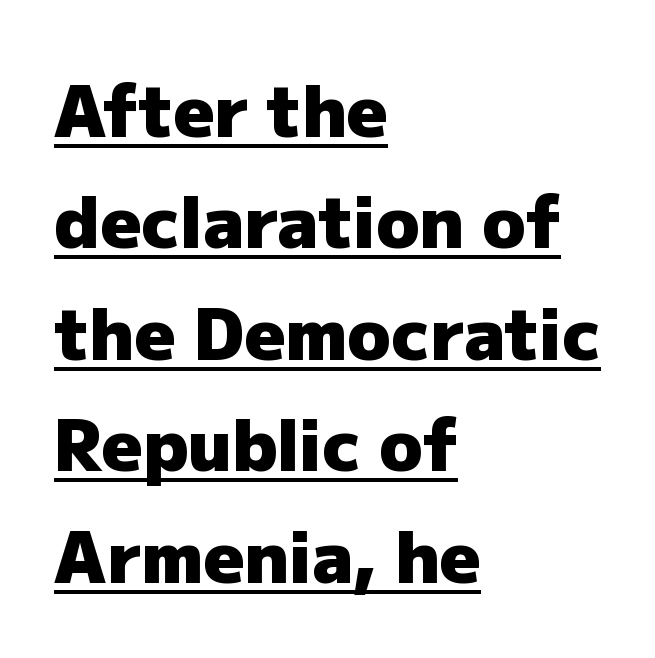
The image shows 71 px heavy sans-serif type, upright; set left-aligned, normal line spacing (1.57x), normal letter spacing, underlined; low stroke contrast and a medium x-height.
